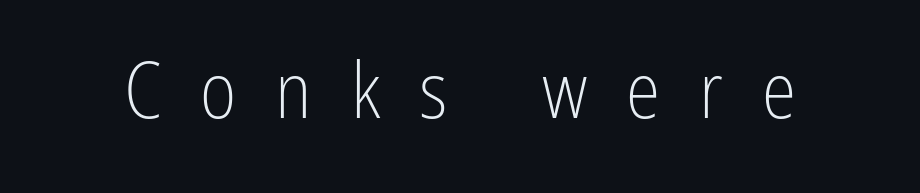
The face used here is proportionally spaced, like ordinary book or web type. Do the letters lean? They stand straight. The passage shown is not underscored anywhere. No heavy texture on the line: the type isn't bold. Typographically, this falls in the sans-serif category. Glyph-to-glyph distance is far greater than everyday printed text.
